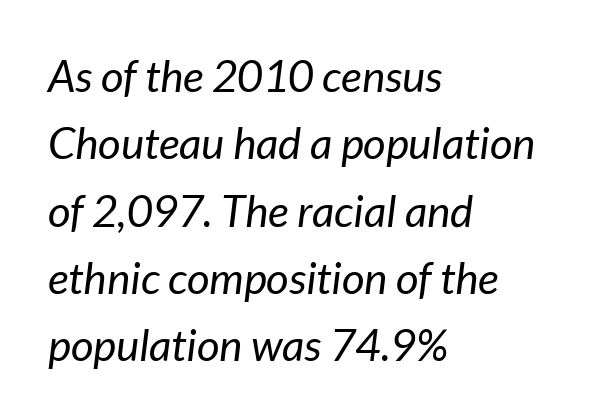
The image shows 44 px regular-weight type, italic (leaning right); set left-aligned, normal line spacing (1.53x), normal letter spacing, not underlined; low stroke contrast and a medium x-height.
